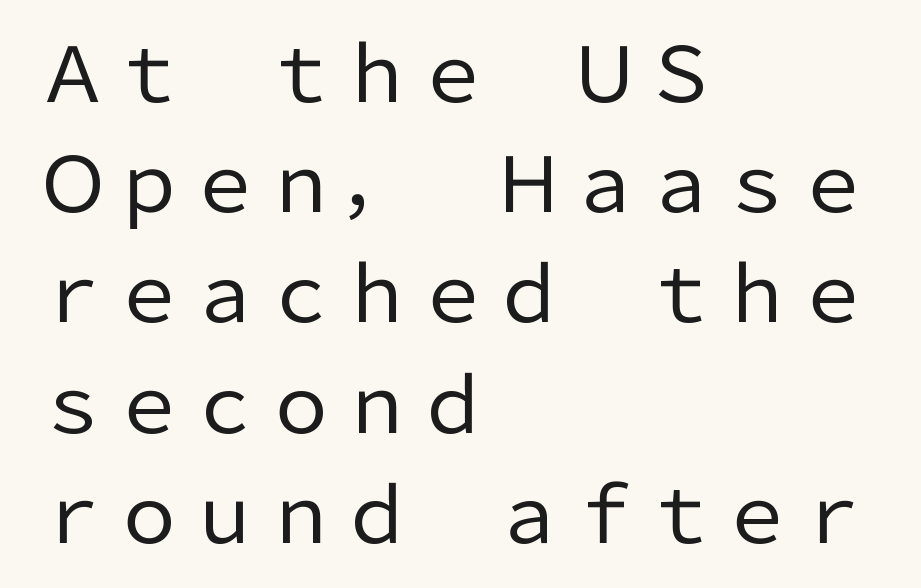
{"serif": "no", "italic": "no", "bold": "no", "weight": "regular", "width": "normal", "stroke_contrast": "low", "x_height": "medium", "monospaced": "no", "underline": "no", "align": "left", "line_spacing": "normal", "line_spacing_ratio": 1.45, "letter_spacing": "normal", "letter_spacing_em": 0.0, "glyph_px": 76}
